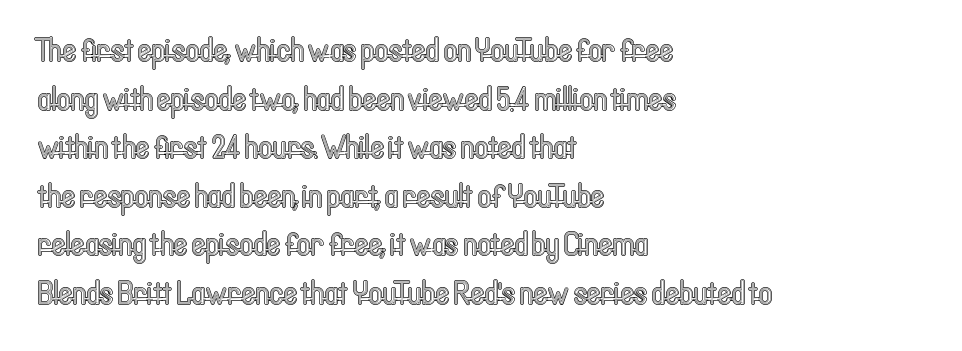
The image shows 33 px condensed type, upright; set left-aligned, normal line spacing (1.47x), normal letter spacing, not underlined; a medium x-height.
